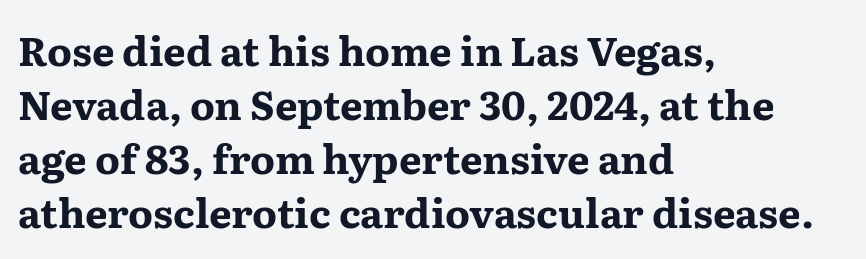
Q: Is the text bold? A: Yes.
Q: Is the text italic (slanted)? A: No, it is upright.
Q: Is the typeface a serif or a sans-serif typeface? A: Serif.
Q: Is the text underlined? A: No.
Q: How is the paragraph aligned? A: Left-aligned.
Q: Is the spacing between letters normal or unusually wide? A: Normal.
Q: Is the spacing between lines tight, normal or loose? A: Normal.
Q: Width (condensed, normal, or wide)? A: Wide.
Q: Stroke contrast? A: Medium.
Q: x-height? A: Medium.
Q: Monospaced? A: No.
